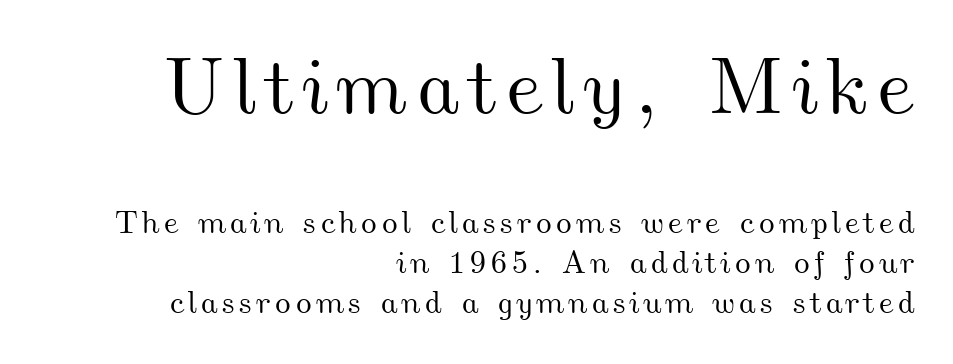
The image shows 80 px wide type; set right-aligned, normal line spacing (1.26x), not underlined; the first (top) block is 2.5x larger; medium stroke contrast and a small x-height.
